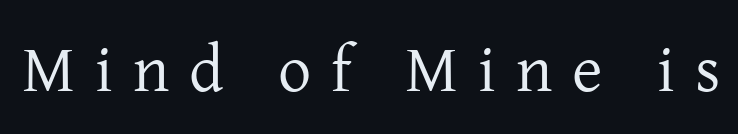
{"serif": "yes", "italic": "no", "bold": "no", "weight": "regular", "width": "normal", "stroke_contrast": "low", "x_height": "medium", "monospaced": "no", "underline": "no", "letter_spacing": "wide", "letter_spacing_em": 0.3, "glyph_px": 66}
